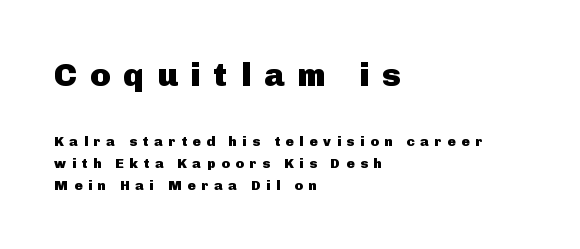
Q: Is the text bold? A: Yes.
Q: Is the text italic (slanted)? A: No, it is upright.
Q: Is the typeface a serif or a sans-serif typeface? A: Sans-serif.
Q: Is the text underlined? A: No.
Q: How is the paragraph aligned? A: Left-aligned.
Q: Is the spacing between letters normal or unusually wide? A: Unusually wide.
Q: Is the spacing between lines tight, normal or loose? A: Normal.
Q: Which block of text is set in a larger size, the first (top) or the second (bottom)? A: The first (top) one.
Q: Width (condensed, normal, or wide)? A: Normal.
Q: Stroke contrast? A: Low.
Q: x-height? A: Medium.
Q: Monospaced? A: No.
